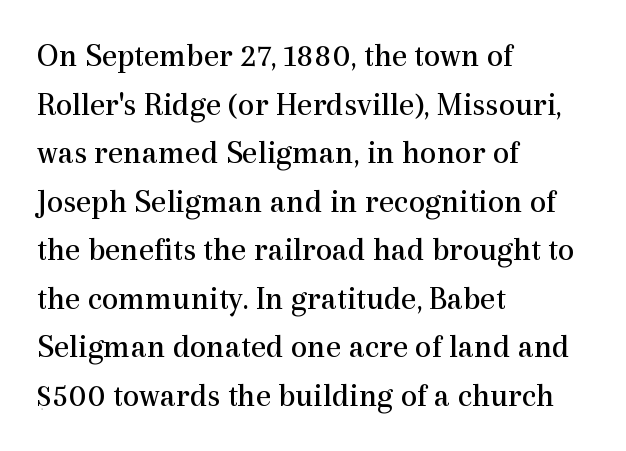
The image shows 33 px regular-weight serif type, upright; set left-aligned, normal line spacing (1.47x), normal letter spacing, not underlined; a medium x-height.
